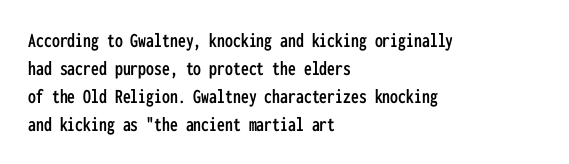
{"italic": "no", "underline": "no", "align": "left", "line_spacing": "normal", "line_spacing_ratio": 1.34, "letter_spacing": "normal", "letter_spacing_em": 0.0, "glyph_px": 21}
